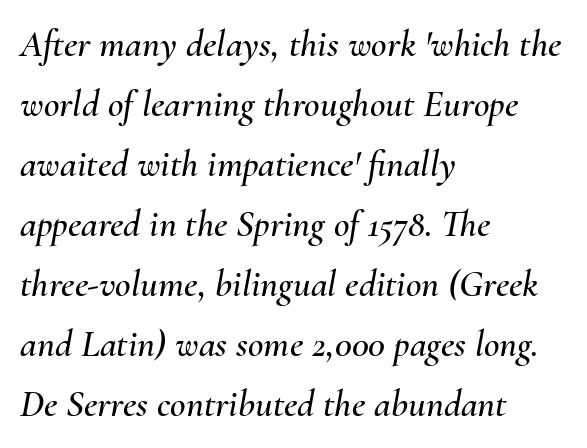
{"italic": "yes", "lean": "right", "slant_degrees": 10, "width": "normal", "stroke_contrast": "medium", "x_height": "small", "monospaced": "no", "underline": "no", "align": "left", "line_spacing": "normal", "line_spacing_ratio": 1.58, "letter_spacing": "normal", "letter_spacing_em": 0.0, "glyph_px": 38}
